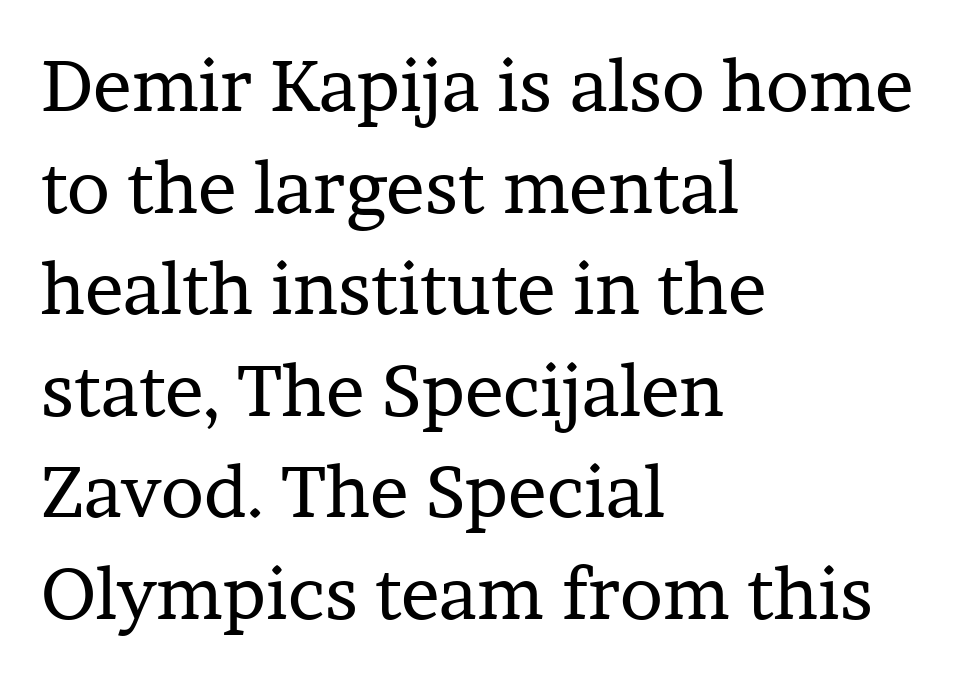
The image shows 72 px regular-weight serif type, upright; set left-aligned, normal line spacing (1.41x), normal letter spacing, not underlined; low stroke contrast and a medium x-height.
